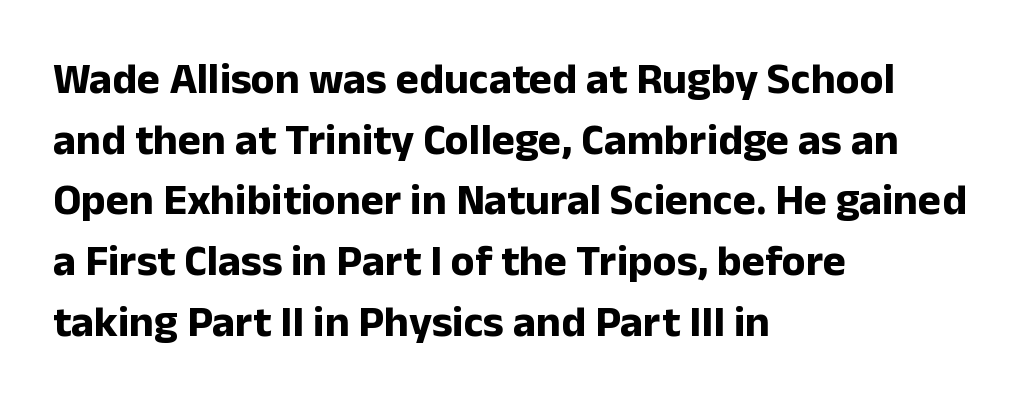
{"serif": "no", "italic": "no", "bold": "yes", "weight": "bold", "width": "normal", "stroke_contrast": "low", "x_height": "medium", "monospaced": "no", "underline": "no", "align": "left", "line_spacing": "normal", "line_spacing_ratio": 1.38, "letter_spacing": "normal", "letter_spacing_em": 0.0, "glyph_px": 44}
